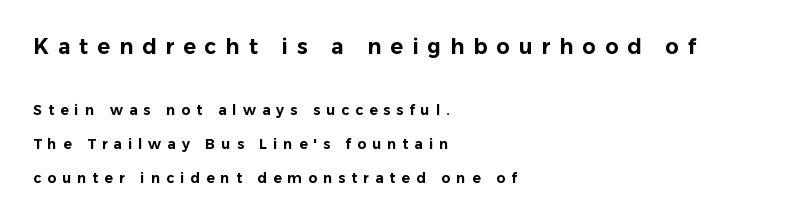
{"italic": "no", "underline": "no", "align": "left", "line_spacing": "loose", "line_spacing_ratio": 2.44, "letter_spacing": "wide", "letter_spacing_em": 0.43, "larger_block": "first", "size_ratio": 1.5, "glyph_px": 21}
